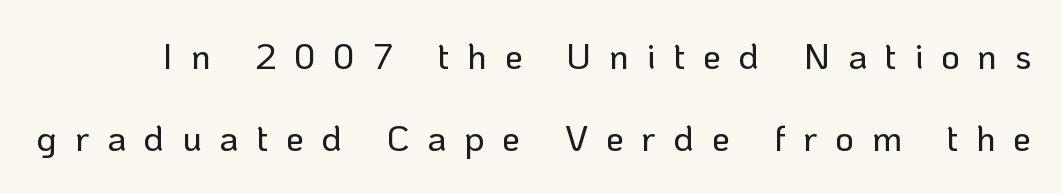
Q: Is the text italic (slanted)? A: No, it is upright.
Q: Is the typeface a serif or a sans-serif typeface? A: Sans-serif.
Q: Is the text underlined? A: No.
Q: Is the spacing between letters normal or unusually wide? A: Unusually wide.
Q: Is the spacing between lines tight, normal or loose? A: Loose.
Q: Width (condensed, normal, or wide)? A: Normal.
Q: Stroke contrast? A: Low.
Q: x-height? A: Medium.
Q: Monospaced? A: No.
